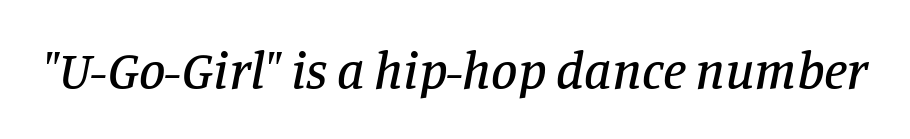
The image shows 53 px serif type, italic (leaning right); set normal letter spacing, not underlined; low stroke contrast and a large x-height.
